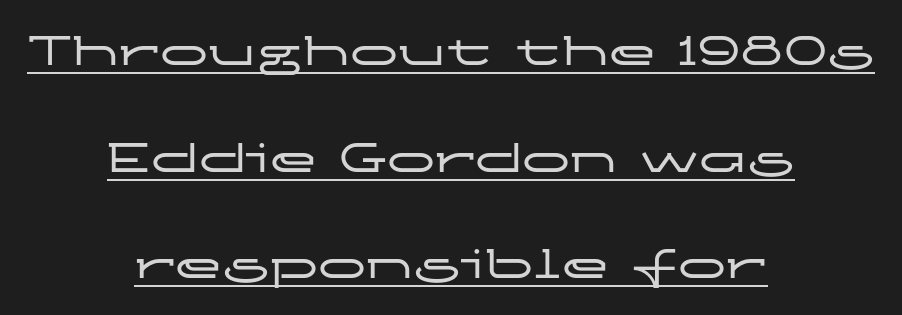
Glyph-to-glyph distance matches everyday printed text. Typographically, this falls in the sans-serif category. The letters stand straight up with perfectly vertical stems. Loosely led — the rows are spread out. The passage shown is typed in a proportional face where columns would drift.
